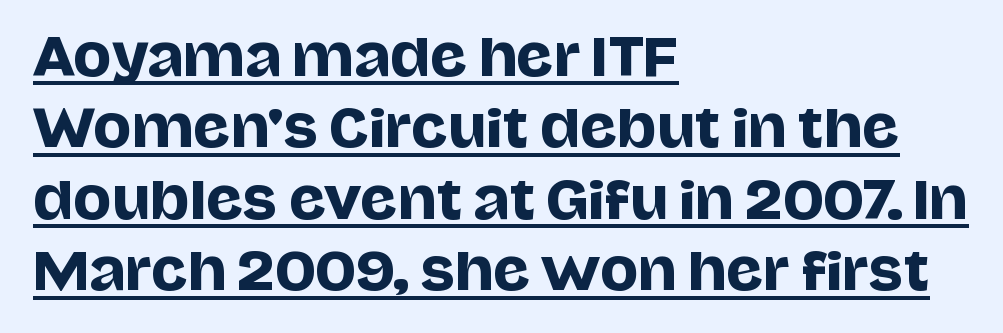
The image shows 51 px sans-serif type, upright; set left-aligned, normal line spacing (1.4x), normal letter spacing, underlined; low stroke contrast and a large x-height.
